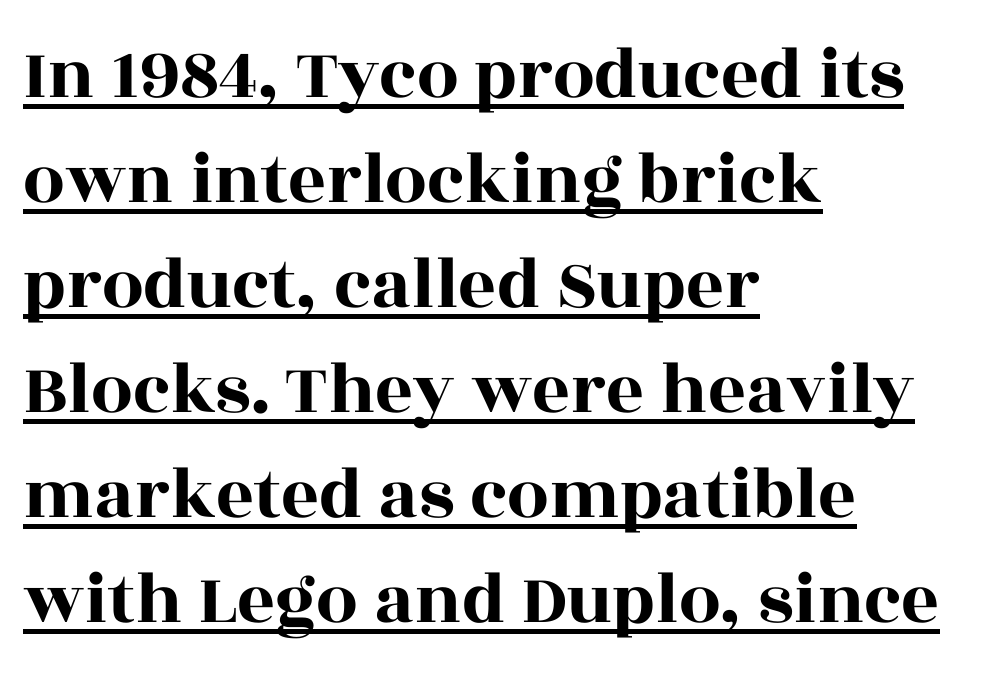
Leftover space on each line is placed entirely after the last word. Is this a sans? No — the strokes have serifs. The face used here is proportionally spaced, like ordinary book or web type. This is the regular roman posture of the typeface. The line texture is even and compact thanks to regular tracking.
